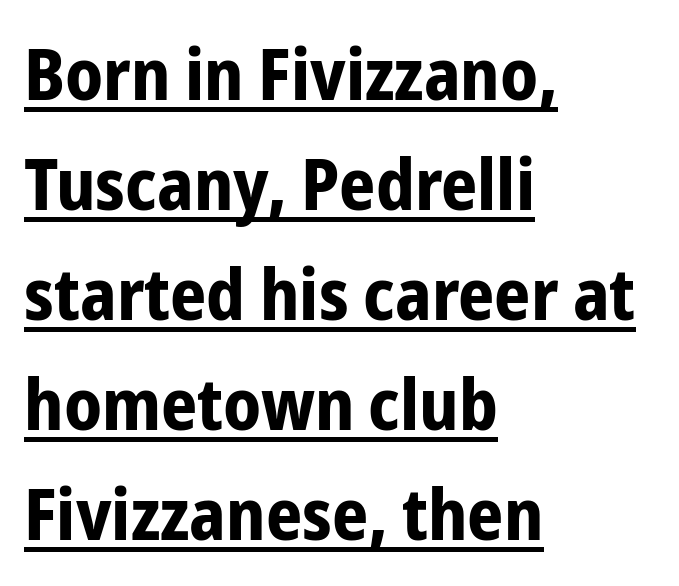
Q: Is the text bold? A: Yes.
Q: Is the text italic (slanted)? A: No, it is upright.
Q: Is the typeface a serif or a sans-serif typeface? A: Sans-serif.
Q: Is the text underlined? A: Yes.
Q: How is the paragraph aligned? A: Left-aligned.
Q: Is the spacing between letters normal or unusually wide? A: Normal.
Q: Is the spacing between lines tight, normal or loose? A: Normal.
Q: Width (condensed, normal, or wide)? A: Condensed.
Q: Stroke contrast? A: Low.
Q: x-height? A: Medium.
Q: Monospaced? A: No.
